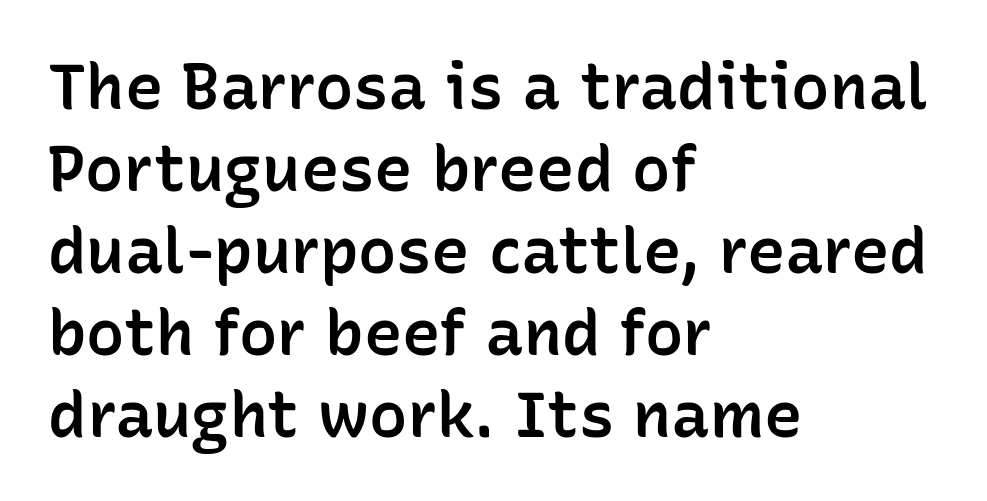
The image shows 64 px semibold sans-serif type, upright; set left-aligned, normal line spacing (1.28x), normal letter spacing, not underlined; low stroke contrast and a medium x-height.
